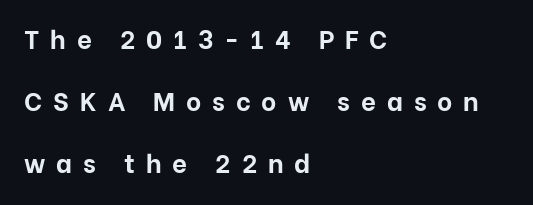
The image shows 26 px bold type, upright; set left-aligned, loose line spacing (2.39x), unusually wide letter spacing (+0.42 em), not underlined.
